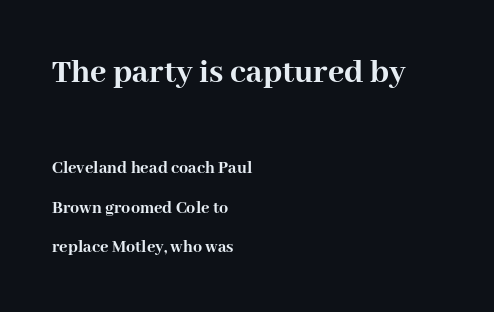
The image shows 35 px semibold serif type, upright; set left-aligned, loose line spacing (2.2x), normal letter spacing, not underlined; the first (top) block is 1.94x larger; high stroke contrast and a medium x-height.
